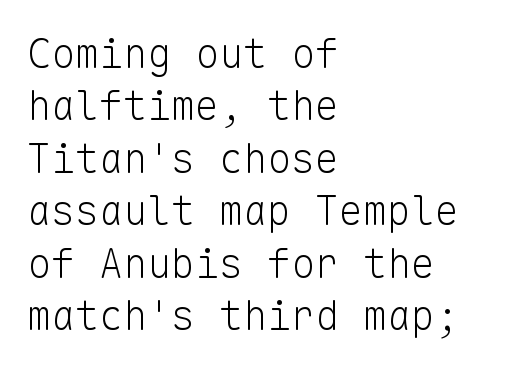
The image shows 40 px light sans-serif type, upright, monospaced; set left-aligned, normal line spacing (1.31x), normal letter spacing, not underlined; low stroke contrast and a medium x-height.
